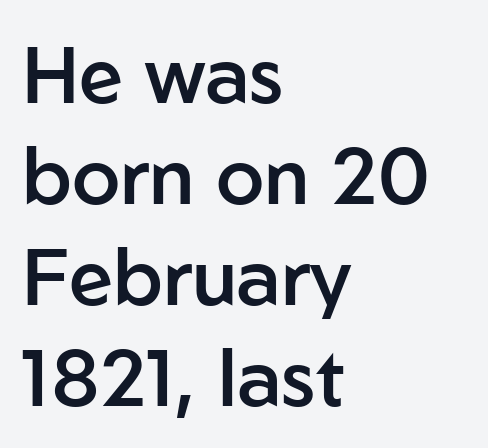
The image shows 79 px semibold sans-serif type, upright; set left-aligned, normal line spacing (1.28x), normal letter spacing, not underlined; low stroke contrast and a medium x-height.
